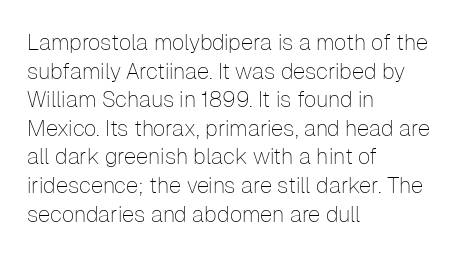
The image shows 22 px text type, upright; set left-aligned, normal line spacing (1.3x), normal letter spacing, not underlined.
